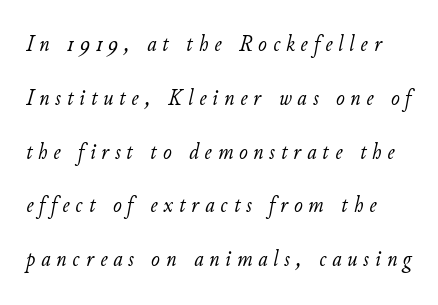
Q: Is the text bold? A: No.
Q: Is the text italic (slanted)? A: Yes, it leans right by about 11 degrees.
Q: Is the text underlined? A: No.
Q: Is the spacing between letters normal or unusually wide? A: Unusually wide.
Q: Is the spacing between lines tight, normal or loose? A: Loose.
